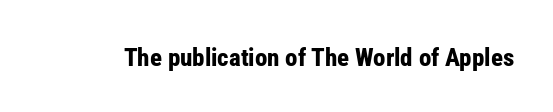
{"italic": "no", "bold": "yes", "underline": "no", "letter_spacing": "normal", "letter_spacing_em": 0.0, "glyph_px": 25}
